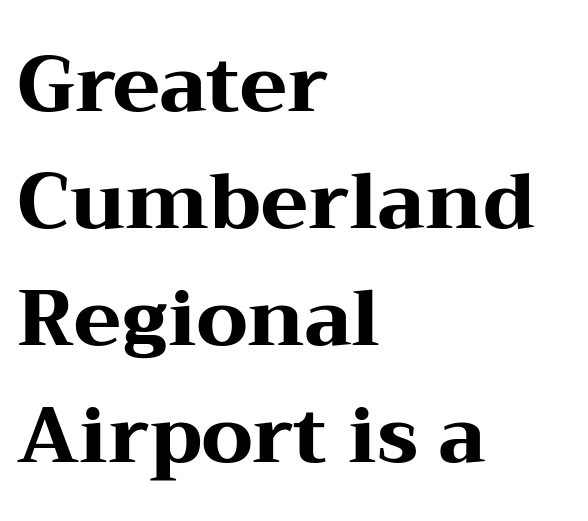
{"serif": "yes", "italic": "no", "bold": "yes", "weight": "heavy", "width": "wide", "stroke_contrast": "medium", "x_height": "medium", "monospaced": "no", "underline": "no", "align": "left", "line_spacing": "normal", "line_spacing_ratio": 1.5, "letter_spacing": "normal", "letter_spacing_em": 0.0, "glyph_px": 78}
